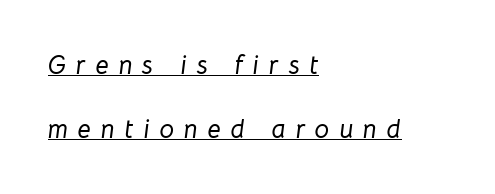
In terms of posture, this sample is oblique. In CSS terms this would be text-align: left. The passage shown has open, widely tracked lettering throughout. Underlined type.
